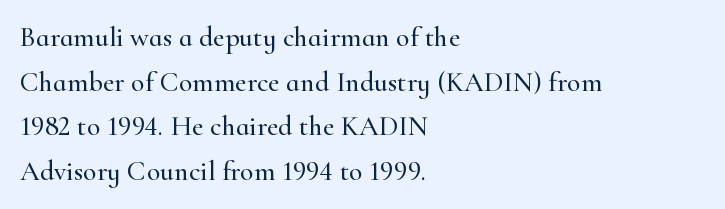
Q: Is the text italic (slanted)? A: No, it is upright.
Q: Is the typeface a serif or a sans-serif typeface? A: Serif.
Q: Is the text underlined? A: No.
Q: How is the paragraph aligned? A: Left-aligned.
Q: Is the spacing between letters normal or unusually wide? A: Normal.
Q: Is the spacing between lines tight, normal or loose? A: Normal.
Q: Width (condensed, normal, or wide)? A: Normal.
Q: Stroke contrast? A: High.
Q: x-height? A: Small.
Q: Monospaced? A: No.
